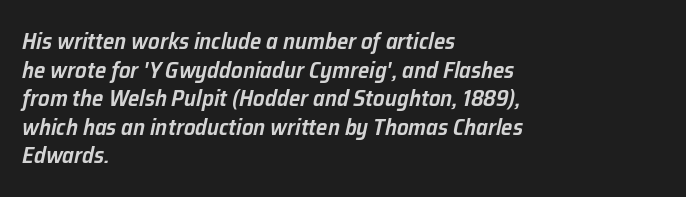
Q: Is the text bold? A: Semi-bold.
Q: Is the text italic (slanted)? A: Yes, it leans right by about 12 degrees.
Q: Is the text underlined? A: No.
Q: How is the paragraph aligned? A: Left-aligned.
Q: Is the spacing between letters normal or unusually wide? A: Normal.
